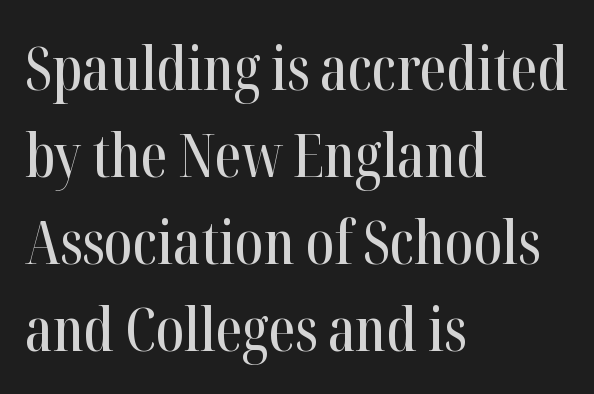
The image shows 60 px condensed serif type, upright; set left-aligned, normal line spacing (1.45x), normal letter spacing, not underlined; high stroke contrast and a medium x-height.
